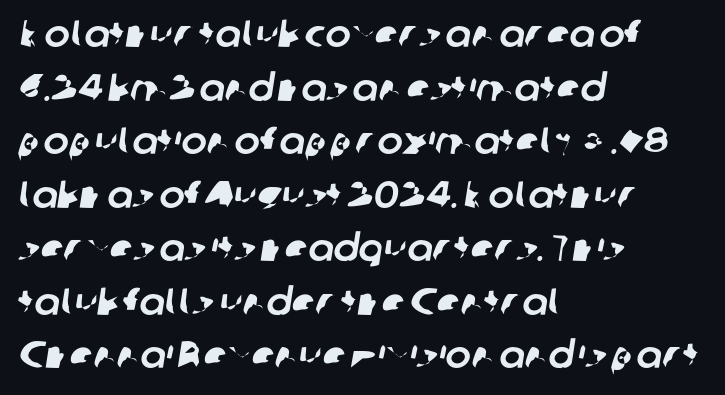
Q: Is the typeface a serif or a sans-serif typeface? A: Sans-serif.
Q: Is the text underlined? A: No.
Q: How is the paragraph aligned? A: Left-aligned.
Q: Is the spacing between letters normal or unusually wide? A: Normal.
Q: Is the spacing between lines tight, normal or loose? A: Normal.
Q: Width (condensed, normal, or wide)? A: Normal.
Q: Stroke contrast? A: Low.
Q: x-height? A: Medium.
Q: Monospaced? A: No.
